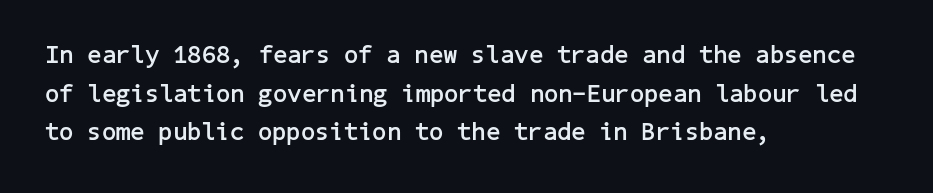
The image shows 25 px bold type, upright; set left-aligned, normal line spacing (1.55x), normal letter spacing, not underlined.
